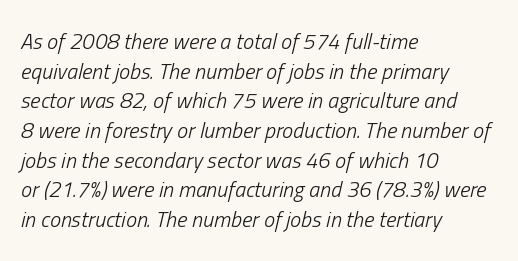
Q: Is the text bold? A: No.
Q: Is the text italic (slanted)? A: Yes, it leans right by about 13 degrees.
Q: Is the text underlined? A: No.
Q: How is the paragraph aligned? A: Left-aligned.
Q: Is the spacing between letters normal or unusually wide? A: Normal.
Q: Is the spacing between lines tight, normal or loose? A: Normal.
